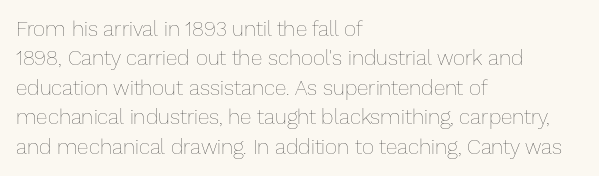
The image shows 21 px text type, upright; set left-aligned, normal line spacing (1.4x), normal letter spacing, not underlined.
